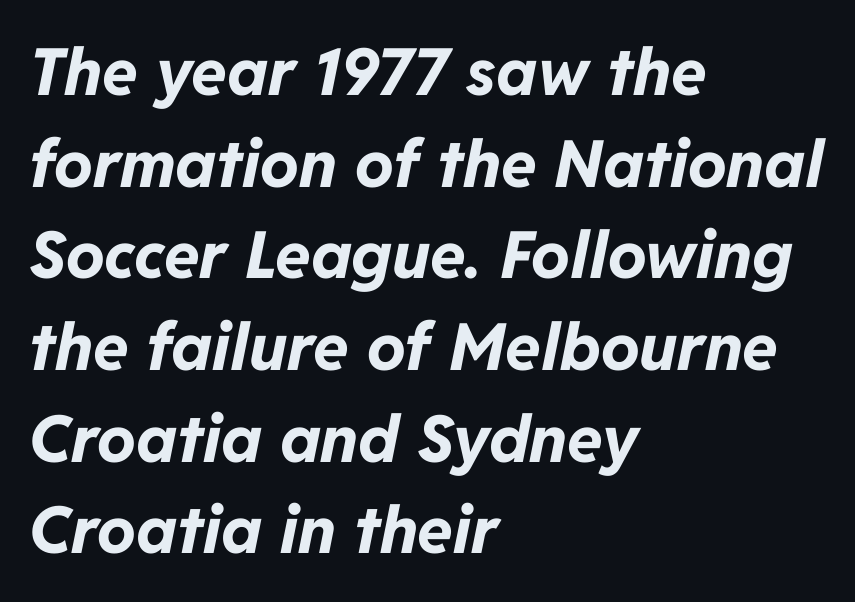
A typesetter would call this proportional, since set widths differ per character. Compared with a centered layout, this one pins lines to the left instead. Baseline-to-baseline distance is the conventional proportion of letter height. Does the lettering tilt? It does — this is italic. Weight check: bold — yes, fully.
